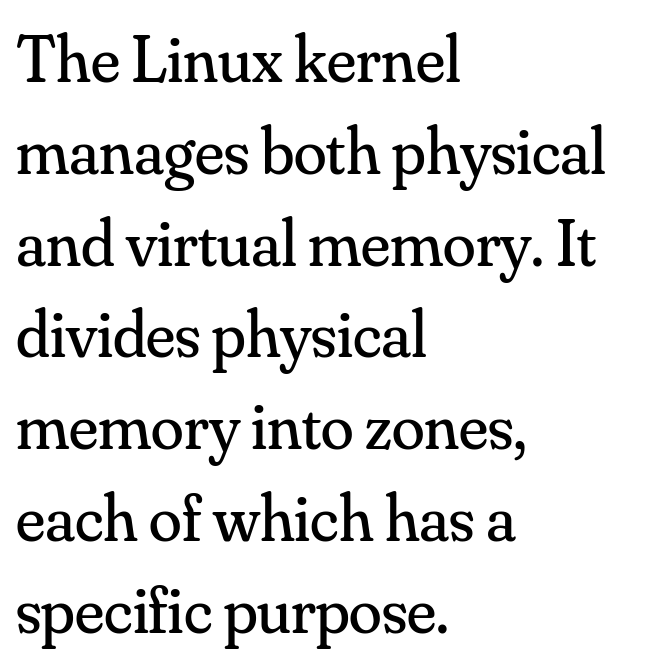
The rendering uses natural spacing where letterforms have individual widths. If you drew a ruler down the left edge, every line would touch it. The designer left line spacing at the default. The font's upright variant was chosen for this text. Summary of weight: not heavy and not bold.
